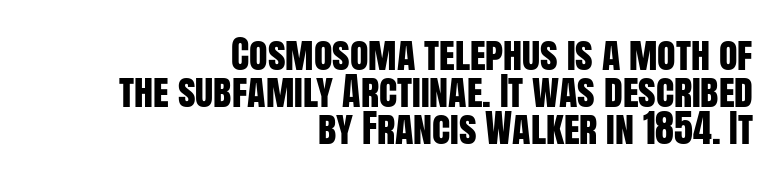
The image shows 38 px condensed sans-serif type, upright; set right-aligned, tight line spacing (0.98x), normal letter spacing, not underlined; low stroke contrast and a large x-height.
